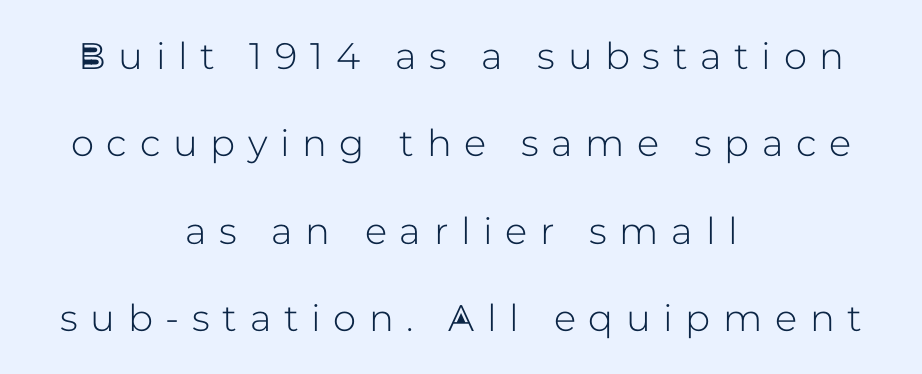
Q: Is the text italic (slanted)? A: No, it is upright.
Q: Is the typeface a serif or a sans-serif typeface? A: Sans-serif.
Q: Is the text underlined? A: No.
Q: How is the paragraph aligned? A: Centered.
Q: Is the spacing between letters normal or unusually wide? A: Unusually wide.
Q: Is the spacing between lines tight, normal or loose? A: Loose.
Q: Width (condensed, normal, or wide)? A: Normal.
Q: Stroke contrast? A: Low.
Q: x-height? A: Medium.
Q: Monospaced? A: No.
